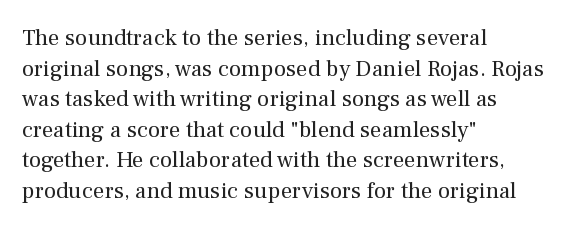
The image shows 23 px text type, upright; set left-aligned, normal line spacing (1.33x), normal letter spacing, not underlined.
